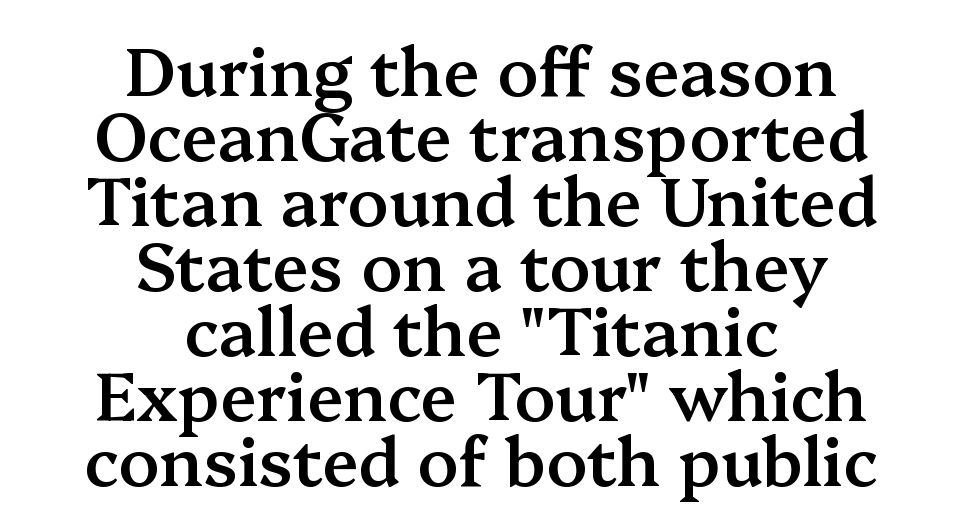
Nope, not italic — everything's standing straight. The whitespace from short lines is split evenly between both sides. Quick note: interline space is minimal. What weight is shown? A semibold, between regular and bold.
